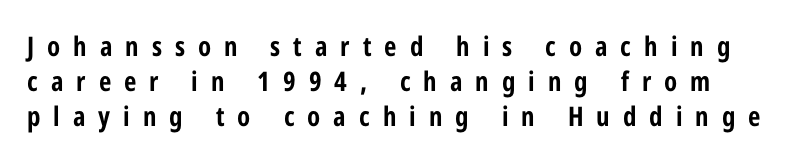
Q: Is the text bold? A: Yes.
Q: Is the text italic (slanted)? A: No, it is upright.
Q: Is the text underlined? A: No.
Q: Is the spacing between letters normal or unusually wide? A: Unusually wide.
Q: Is the spacing between lines tight, normal or loose? A: Normal.
